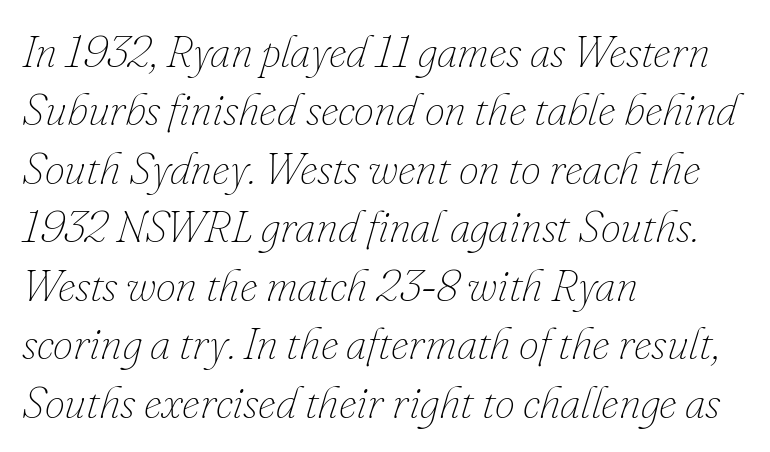
Q: Is the text bold? A: No.
Q: Is the text italic (slanted)? A: Yes, it leans right by about 16 degrees.
Q: Is the text underlined? A: No.
Q: How is the paragraph aligned? A: Left-aligned.
Q: Is the spacing between letters normal or unusually wide? A: Normal.
Q: Is the spacing between lines tight, normal or loose? A: Normal.
Q: Width (condensed, normal, or wide)? A: Normal.
Q: Stroke contrast? A: Low.
Q: x-height? A: Small.
Q: Monospaced? A: No.
